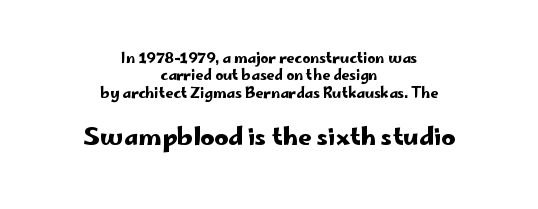
The words here are not underlined. Visually the block forms a symmetrical silhouette, jagged on both flanks. Tracking value appears to be zero — textbook default spacing. Is there any slant? The stems are plumb. This layout puts the modest block above and the oversized block below.
